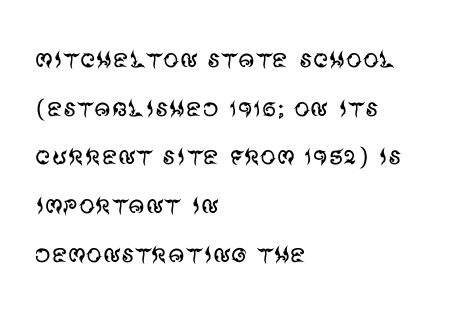
Q: Is the text bold? A: No.
Q: Is the text italic (slanted)? A: No, it is upright.
Q: Is the typeface a serif or a sans-serif typeface? A: Sans-serif.
Q: Is the text underlined? A: No.
Q: How is the paragraph aligned? A: Left-aligned.
Q: Is the spacing between letters normal or unusually wide? A: Normal.
Q: Is the spacing between lines tight, normal or loose? A: Normal.
Q: Width (condensed, normal, or wide)? A: Normal.
Q: Stroke contrast? A: Medium.
Q: x-height? A: Large.
Q: Monospaced? A: No.
